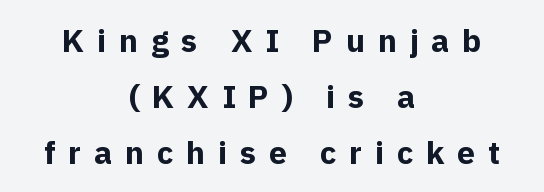
Q: Is the text bold? A: Yes.
Q: Is the text italic (slanted)? A: No, it is upright.
Q: Is the typeface a serif or a sans-serif typeface? A: Sans-serif.
Q: Is the text underlined? A: No.
Q: How is the paragraph aligned? A: Centered.
Q: Is the spacing between letters normal or unusually wide? A: Unusually wide.
Q: Width (condensed, normal, or wide)? A: Normal.
Q: x-height? A: Medium.
Q: Monospaced? A: No.
